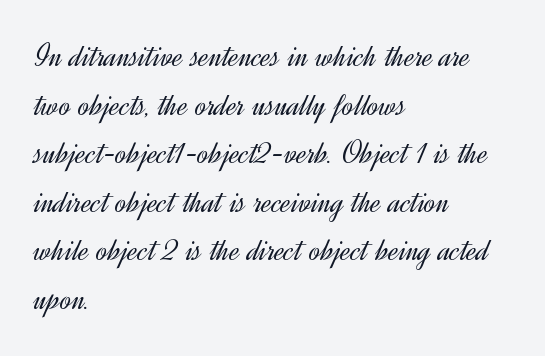
Q: Is the text bold? A: No.
Q: Is the text italic (slanted)? A: Yes.
Q: Is the typeface a serif or a sans-serif typeface? A: Sans-serif.
Q: Is the text underlined? A: No.
Q: How is the paragraph aligned? A: Left-aligned.
Q: Is the spacing between letters normal or unusually wide? A: Normal.
Q: Is the spacing between lines tight, normal or loose? A: Normal.
Q: Width (condensed, normal, or wide)? A: Normal.
Q: x-height? A: Small.
Q: Monospaced? A: No.
